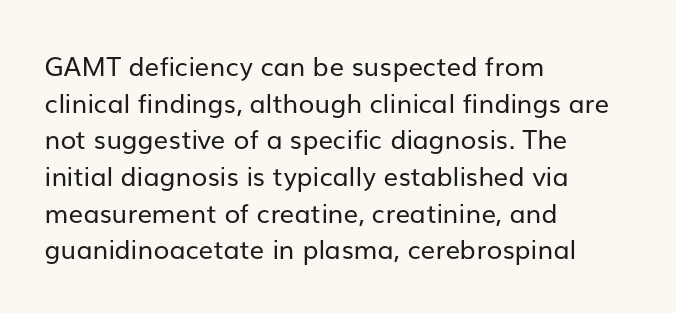
The image shows 26 px text type, upright; set left-aligned, normal line spacing (1.41x), normal letter spacing, not underlined.
